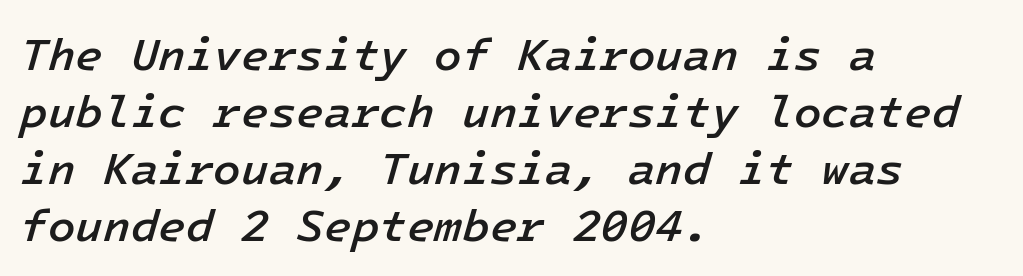
The image shows 45 px semibold type, italic (leaning right); set left-aligned, normal line spacing (1.27x), normal letter spacing, not underlined; low stroke contrast and a medium x-height.
